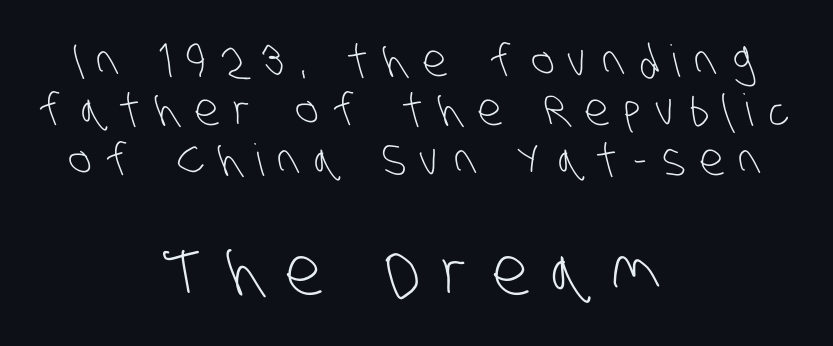
{"serif": "no", "bold": "no", "weight": "light", "width": "condensed", "stroke_contrast": "low", "x_height": "large", "monospaced": "no", "underline": "no", "align": "center", "line_spacing": "tight", "line_spacing_ratio": 1.12, "letter_spacing": "wide", "letter_spacing_em": 0.34, "larger_block": "second", "size_ratio": 1.5, "glyph_px": 66}
